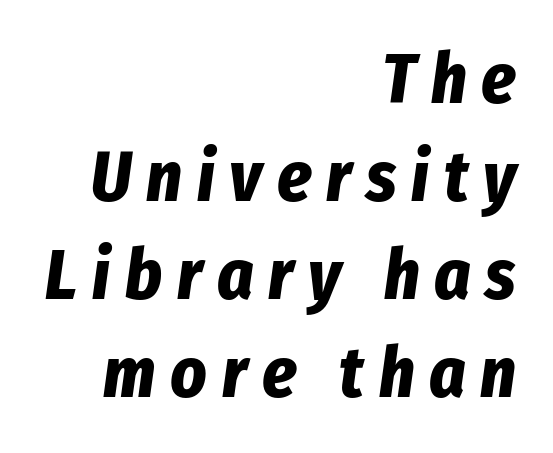
{"italic": "yes", "lean": "right", "slant_degrees": 8, "bold": "yes", "weight": "bold", "width": "condensed", "stroke_contrast": "low", "x_height": "medium", "monospaced": "no", "underline": "no", "align": "right", "line_spacing": "normal", "line_spacing_ratio": 1.4, "letter_spacing": "wide", "letter_spacing_em": 0.21, "glyph_px": 70}
